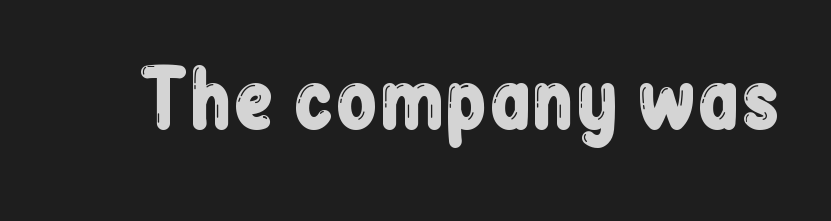
Q: Is the text italic (slanted)? A: No, it is upright.
Q: Is the typeface a serif or a sans-serif typeface? A: Sans-serif.
Q: Is the text underlined? A: No.
Q: Is the spacing between letters normal or unusually wide? A: Normal.
Q: Width (condensed, normal, or wide)? A: Condensed.
Q: Stroke contrast? A: Low.
Q: x-height? A: Medium.
Q: Monospaced? A: No.
